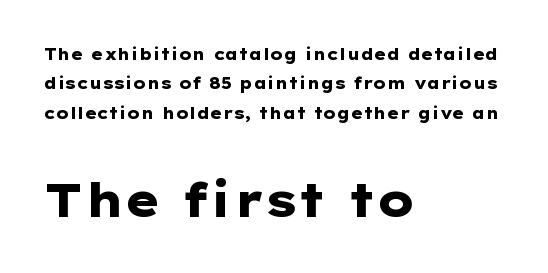
The image shows 47 px heavy, wide sans-serif type, upright; set left-aligned, line spacing 1.84x, normal letter spacing, not underlined; the second (bottom) block is 2.94x larger; low stroke contrast and a medium x-height.
